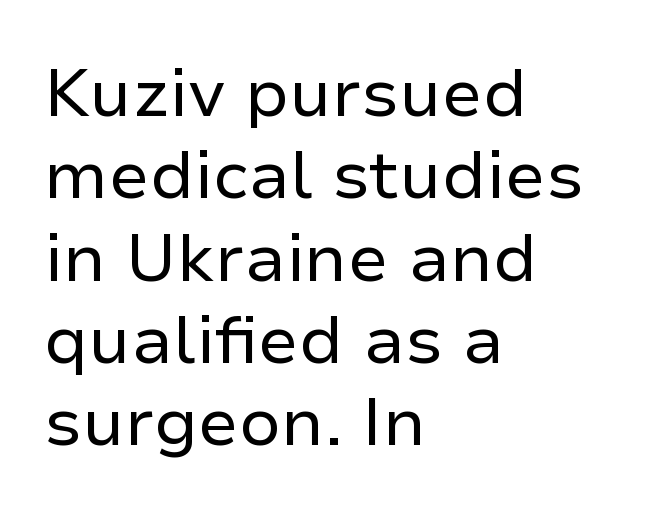
Q: Is the text bold? A: No.
Q: Is the text italic (slanted)? A: No, it is upright.
Q: Is the typeface a serif or a sans-serif typeface? A: Sans-serif.
Q: Is the text underlined? A: No.
Q: How is the paragraph aligned? A: Left-aligned.
Q: Is the spacing between letters normal or unusually wide? A: Normal.
Q: Width (condensed, normal, or wide)? A: Normal.
Q: Stroke contrast? A: Low.
Q: x-height? A: Medium.
Q: Monospaced? A: No.
